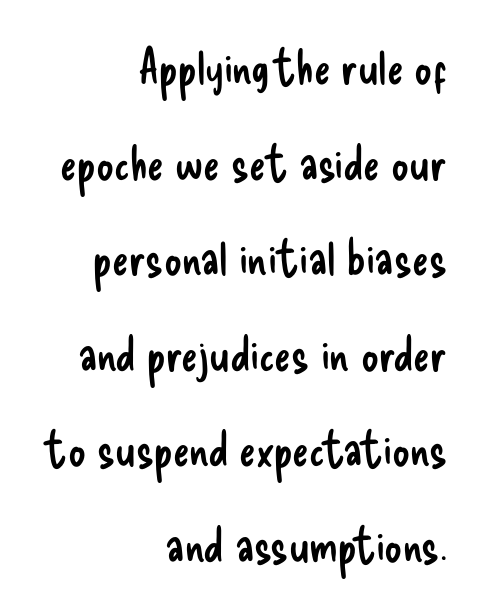
Designer's note — italics off, roman on. Each letter keeps its own natural width here, so spacing adapts to shape. Is the stroke heavy? The answer is a plain regular-or-lighter. Inter-character spacing is left at the font's built-in metrics. Students, observe: this is what heavily led, spacious text looks like.
